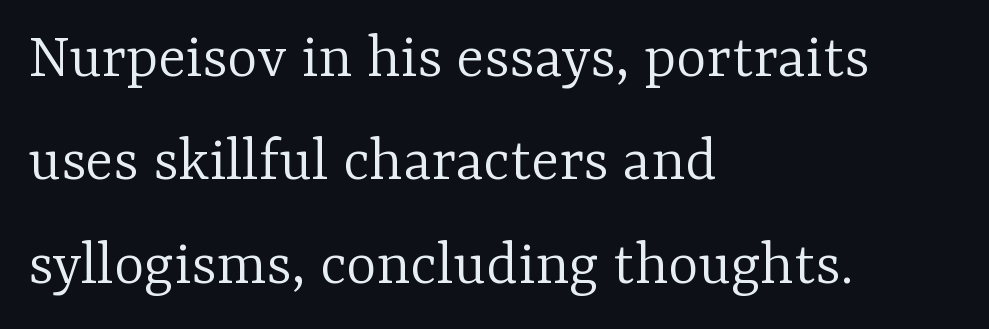
The specimen omits any rule beneath the text block's lines. Character widths vary here, with narrow letters taking less room than wide ones. Check where the strokes stop: tiny serifs finish them off. Caption: standard tracking, unaltered. The typeface has the unassuming heft of standard copy or less. In CSS terms this would be text-align: left.
